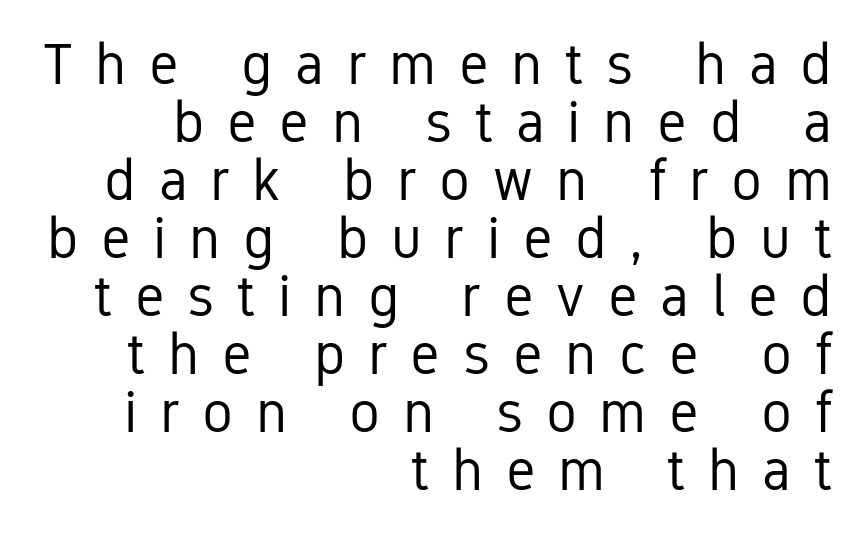
The image shows 58 px regular-weight, condensed sans-serif type, upright; set right-aligned, tight line spacing (1.0x), unusually wide letter spacing (+0.39 em), not underlined; low stroke contrast and a medium x-height.
